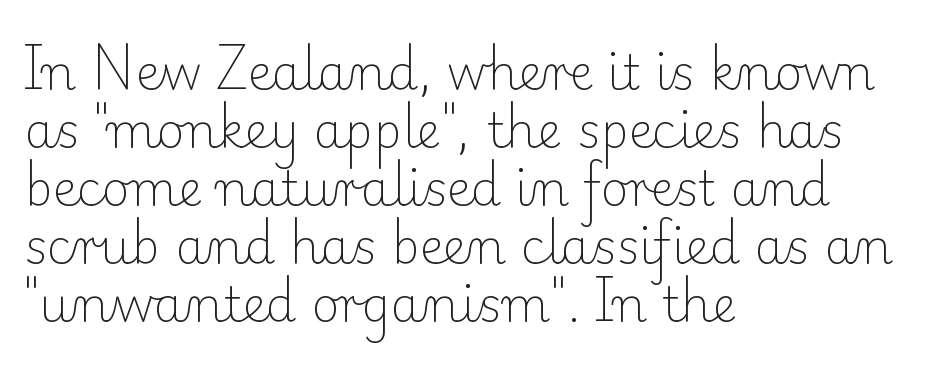
Is this a sans? No — the strokes have serifs. Posture: upright roman. The string is rendered with underlining switched off. The text block is weighted toward the left margin, trailing off unevenly rightward.
